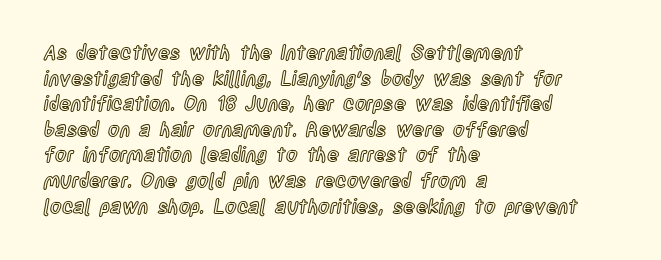
The image shows 20 px text type; set left-aligned, normal line spacing (1.28x), normal letter spacing, not underlined.
